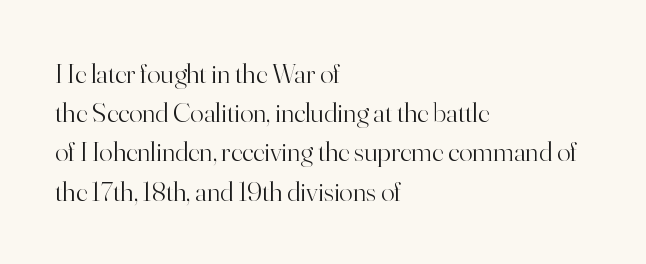
{"serif": "yes", "italic": "no", "bold": "no", "weight": "light", "width": "normal", "stroke_contrast": "high", "x_height": "small", "monospaced": "no", "underline": "no", "align": "left", "line_spacing": "normal", "line_spacing_ratio": 1.4, "letter_spacing": "normal", "letter_spacing_em": 0.0, "glyph_px": 28}
